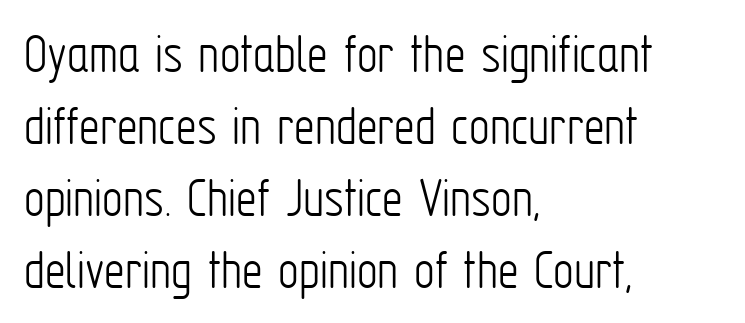
The image shows 58 px light, condensed sans-serif type, upright; set left-aligned, line spacing 1.24x, normal letter spacing, not underlined; low stroke contrast and a medium x-height.
